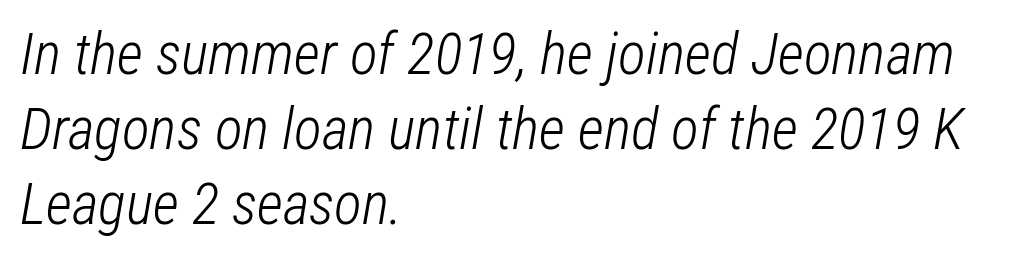
In terms of posture, this sample is oblique. The letters advance in unequal steps, a hallmark of proportional type. Glance below the letters and you will spot only blank space. Weight: in the light-to-regular range.
